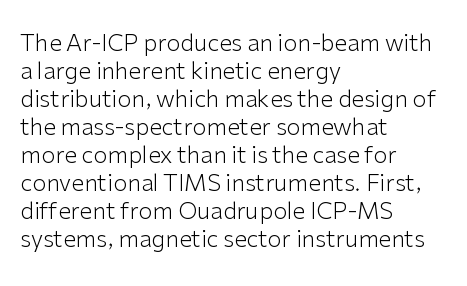
Every stem runs plumb, perpendicular to the baseline. Layout note: lines flush left. Decoration check: the copy has no underline. Short note: letters normally spaced.
